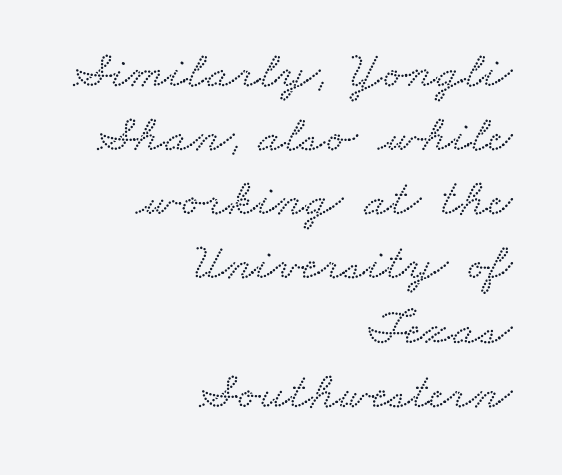
The type family on display is of the serif kind. All the whitespace from short lines collects on the left. Nothing unusual about the tracking: characters are spaced as the font intends. Rule under the text: the space is simply empty.
